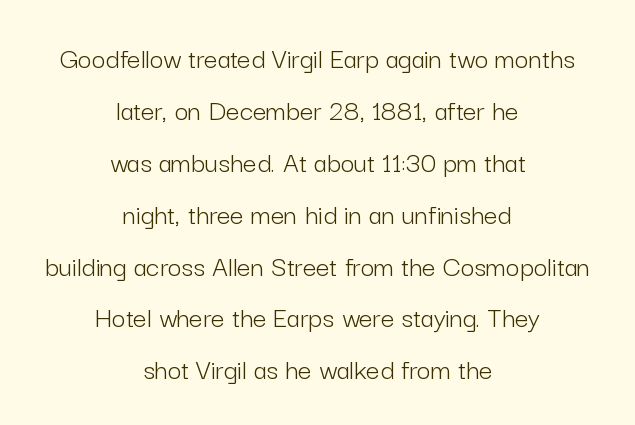
The image shows 30 px light sans-serif type, upright; set centered, line spacing 1.73x, normal letter spacing, not underlined; low stroke contrast and a medium x-height.
